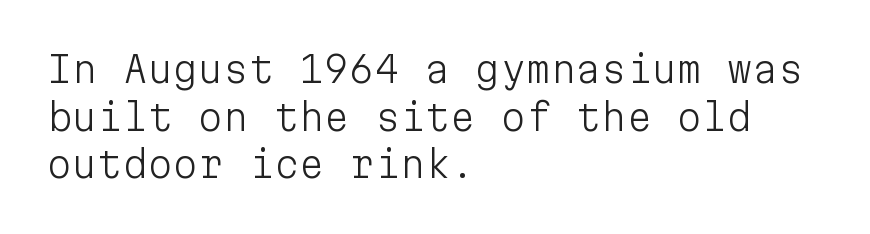
Stem width sits at or under what a default text font uses. One-word summary of the alignment: left. The rendering uses a moderate line-height, typical for paragraphs. Do the letters lean? They stand straight. The rendering uses typewriter-style spacing with identical character cells. This sample uses a sans-serif face.
